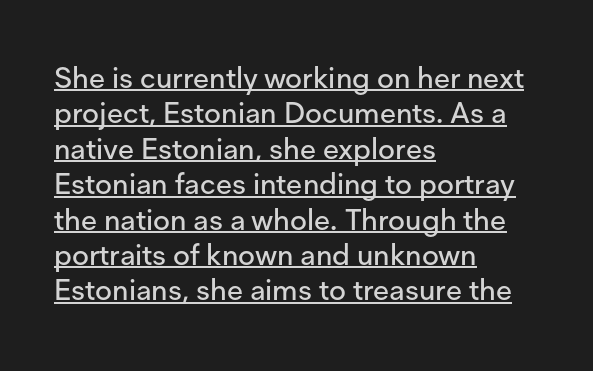
The letters stand straight up with perfectly vertical stems. The face used here is proportionally spaced, like ordinary book or web type. Font category for this specimen: sans-serif. Is the block centered? No — it sits flush against the left margin. The lettering is marked with a stroke running underneath it.
